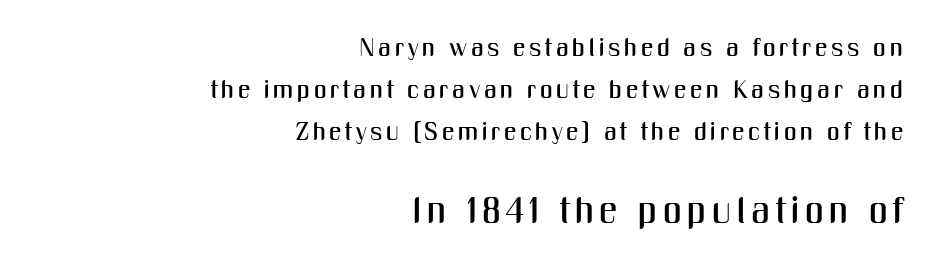
Q: Is the text italic (slanted)? A: No, it is upright.
Q: Is the typeface a serif or a sans-serif typeface? A: Sans-serif.
Q: Is the text underlined? A: No.
Q: How is the paragraph aligned? A: Right-aligned.
Q: Is the spacing between lines tight, normal or loose? A: Normal.
Q: Which block of text is set in a larger size, the first (top) or the second (bottom)? A: The second (bottom) one.
Q: Width (condensed, normal, or wide)? A: Condensed.
Q: Stroke contrast? A: Medium.
Q: x-height? A: Medium.
Q: Monospaced? A: No.
